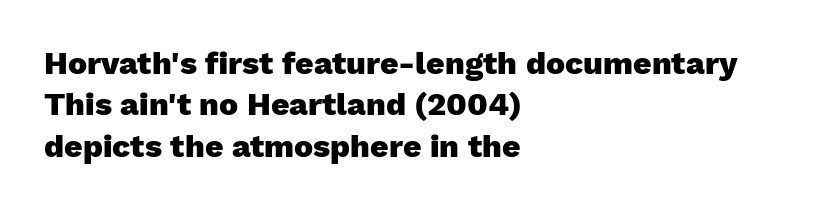
Q: Is the text bold? A: Yes.
Q: Is the text italic (slanted)? A: No, it is upright.
Q: Is the typeface a serif or a sans-serif typeface? A: Sans-serif.
Q: Is the text underlined? A: No.
Q: How is the paragraph aligned? A: Left-aligned.
Q: Is the spacing between letters normal or unusually wide? A: Normal.
Q: Is the spacing between lines tight, normal or loose? A: Normal.
Q: Width (condensed, normal, or wide)? A: Normal.
Q: Stroke contrast? A: Low.
Q: x-height? A: Medium.
Q: Monospaced? A: No.
